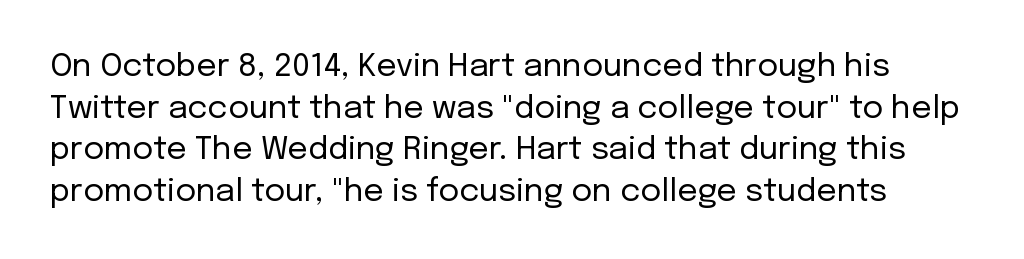
The rows are spaced the way most documents space them. Words appear dense and cohesive because spacing is normal. Stroke terminals: plain, sans-serif. This reads as an unemphasized weight, regular at the heaviest. Here the designer chose a conventional face with non-uniform glyph widths.
